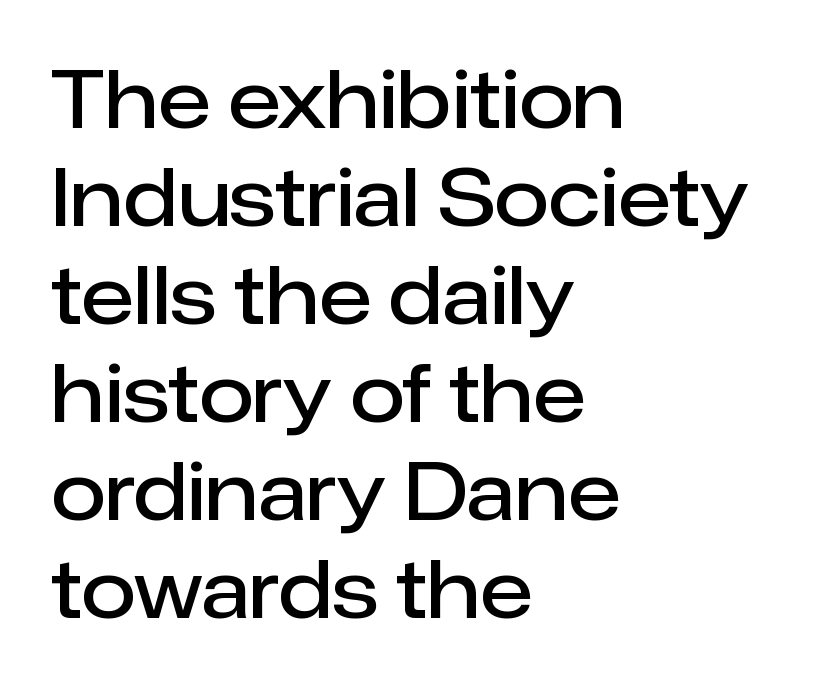
{"serif": "no", "italic": "no", "bold": "semi", "weight": "semibold", "width": "normal", "stroke_contrast": "low", "x_height": "medium", "monospaced": "no", "underline": "no", "align": "left", "line_spacing_ratio": 1.24, "letter_spacing": "normal", "letter_spacing_em": 0.0, "glyph_px": 79}
